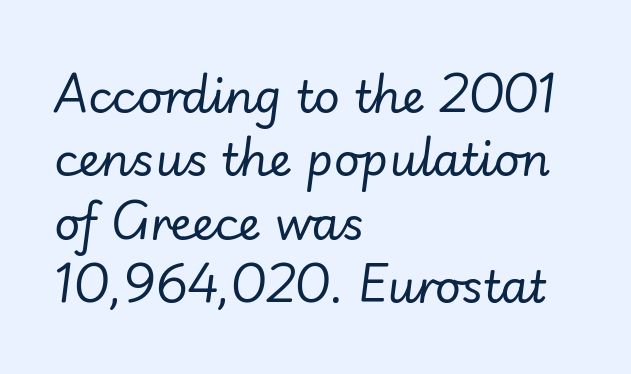
Q: Is the text bold? A: No.
Q: Is the text italic (slanted)? A: Yes, it leans right by about 7 degrees.
Q: Is the text underlined? A: No.
Q: How is the paragraph aligned? A: Left-aligned.
Q: Is the spacing between letters normal or unusually wide? A: Normal.
Q: Is the spacing between lines tight, normal or loose? A: Normal.
Q: Width (condensed, normal, or wide)? A: Normal.
Q: Stroke contrast? A: Low.
Q: x-height? A: Small.
Q: Monospaced? A: No.
